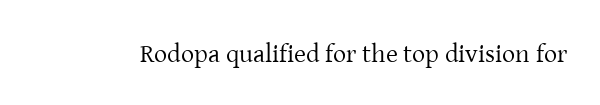
{"italic": "no", "bold": "no", "underline": "no", "letter_spacing": "normal", "letter_spacing_em": 0.0, "glyph_px": 26}
